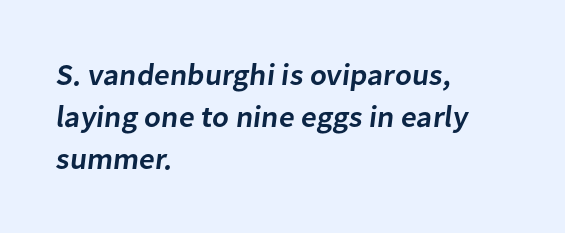
Q: Is the text bold? A: Semi-bold.
Q: Is the typeface a serif or a sans-serif typeface? A: Sans-serif.
Q: Is the text underlined? A: No.
Q: How is the paragraph aligned? A: Left-aligned.
Q: Is the spacing between letters normal or unusually wide? A: Normal.
Q: Is the spacing between lines tight, normal or loose? A: Normal.
Q: Width (condensed, normal, or wide)? A: Normal.
Q: Stroke contrast? A: Low.
Q: x-height? A: Medium.
Q: Monospaced? A: No.
